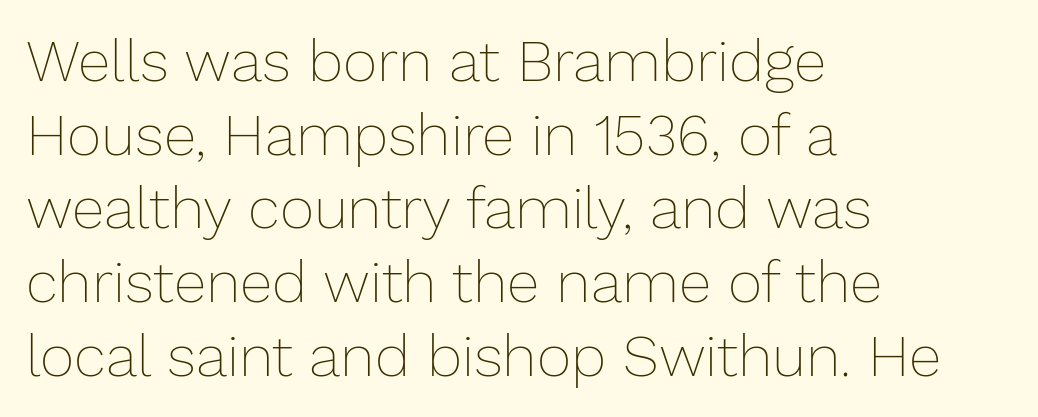
Note the varied advance widths — an 'i' is clearly narrower than an 'm'. The words here are not underlined. Honestly, the row spacing looks completely unremarkable. Which margin do the lines hug? The left one — the right edge is uneven.
